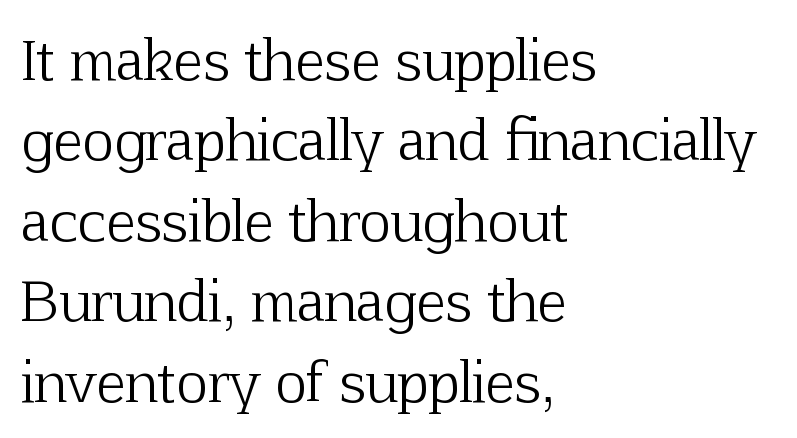
The designer left line spacing at the default. What stands out about the letter spacing? Nothing — it is the standard amount. Glance below the letters and you will spot only blank space. Spacing verdict: proportional, widths tailored to each character. Every character sits straight up, as roman type does. These lines are composed in type with serifs.
